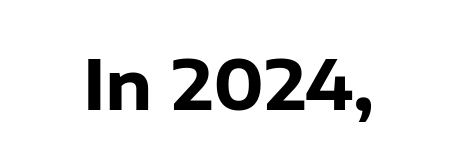
Plain, unruled lines of type. Looks like regular typesetting: each glyph gets only the width it needs. Designer's note — italics off, roman on. This is sans-serif lettering, the kind often seen on screens and signage.
